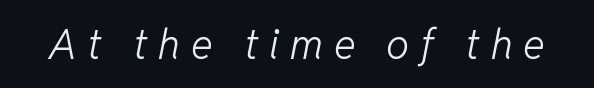
The image shows 41 px light type, italic (leaning right); set unusually wide letter spacing (+0.26 em), not underlined; low stroke contrast and a medium x-height.
